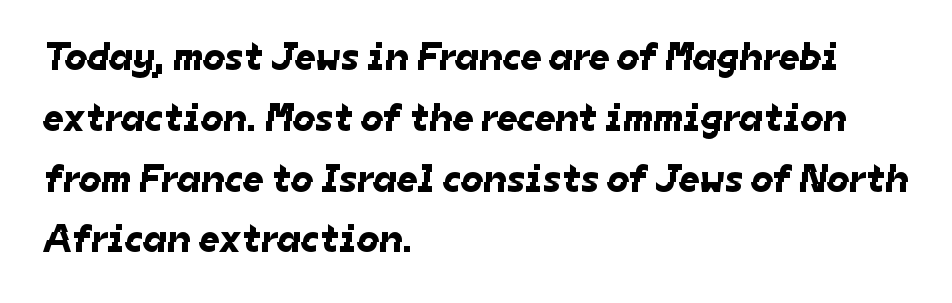
{"serif": "no", "width": "normal", "stroke_contrast": "low", "x_height": "medium", "monospaced": "no", "underline": "no", "align": "left", "line_spacing": "normal", "line_spacing_ratio": 1.52, "letter_spacing": "normal", "letter_spacing_em": 0.0, "glyph_px": 40}
